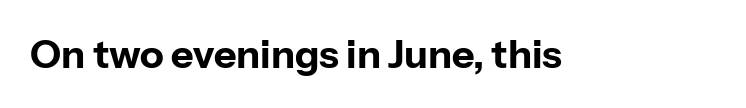
Q: Is the text bold? A: Yes.
Q: Is the text italic (slanted)? A: No, it is upright.
Q: Is the typeface a serif or a sans-serif typeface? A: Sans-serif.
Q: Is the text underlined? A: No.
Q: Is the spacing between letters normal or unusually wide? A: Normal.
Q: Width (condensed, normal, or wide)? A: Normal.
Q: Stroke contrast? A: Low.
Q: x-height? A: Medium.
Q: Monospaced? A: No.
